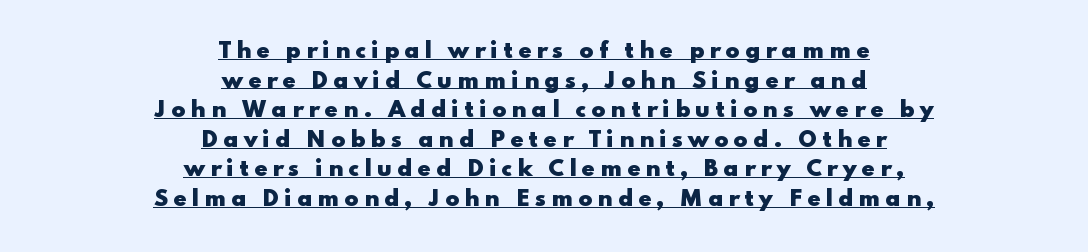
Here the glyphs are tracked loosely, breaking word shapes into spaced letters. What decoration does the sample have? An underline. One glance says typical: line gaps are just what's usual. The lettering holds an erect, upright posture throughout. If you folded the block vertically in half, each line would mirror itself in length.
